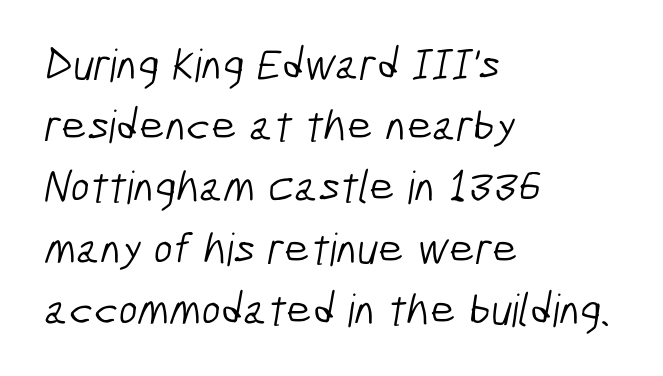
The image shows 45 px light, condensed sans-serif type; set left-aligned, normal line spacing (1.36x), normal letter spacing, not underlined; low stroke contrast and a medium x-height.
